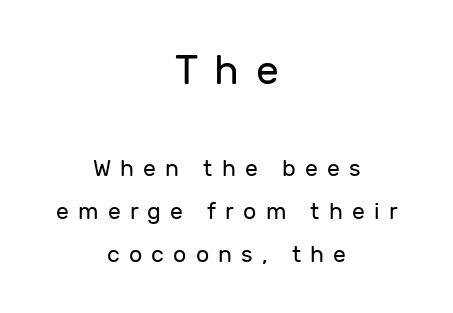
The image shows 41 px regular-weight sans-serif type, upright; set centered, line spacing 1.86x, unusually wide letter spacing (+0.4 em), not underlined; the first (top) block is 1.78x larger; low stroke contrast and a medium x-height.
